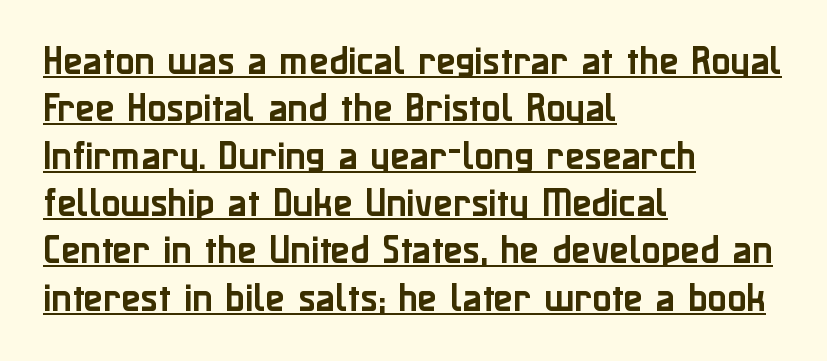
The image shows 32 px sans-serif type, upright; set left-aligned, normal line spacing (1.48x), normal letter spacing, underlined; low stroke contrast and a medium x-height.
